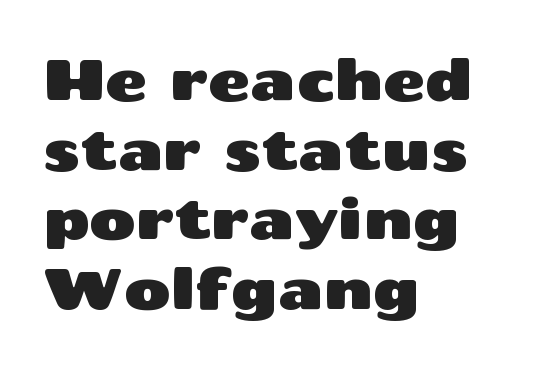
Q: Is the text italic (slanted)? A: No, it is upright.
Q: Is the typeface a serif or a sans-serif typeface? A: Sans-serif.
Q: Is the text underlined? A: No.
Q: How is the paragraph aligned? A: Left-aligned.
Q: Is the spacing between letters normal or unusually wide? A: Normal.
Q: Width (condensed, normal, or wide)? A: Wide.
Q: Stroke contrast? A: Medium.
Q: x-height? A: Medium.
Q: Monospaced? A: No.
